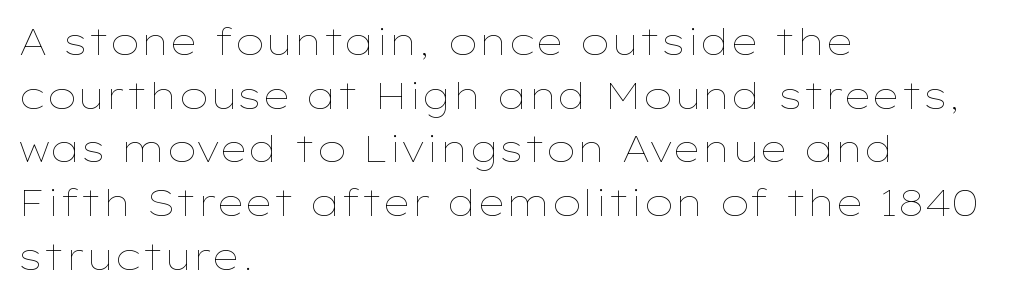
The image shows 37 px thin, wide type, upright; set left-aligned, normal line spacing (1.45x), normal letter spacing, not underlined; low stroke contrast and a medium x-height.
